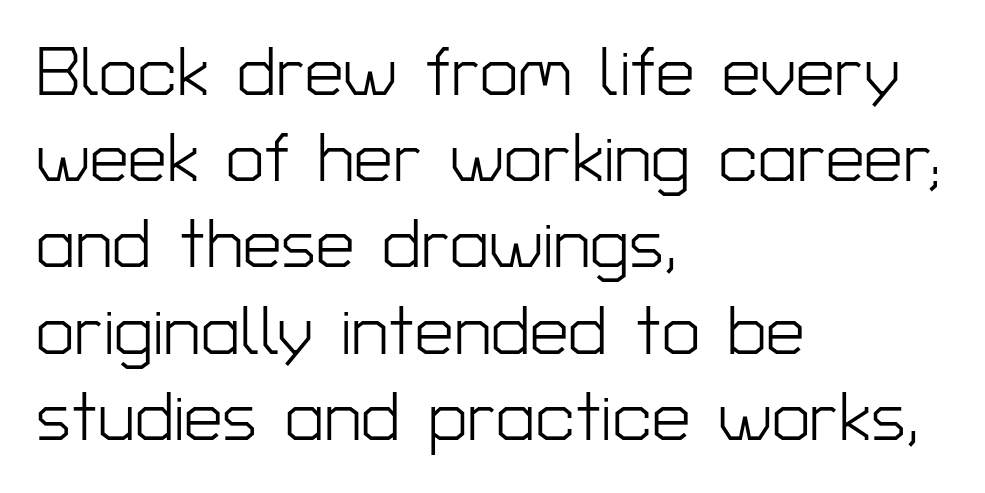
{"serif": "no", "italic": "no", "bold": "no", "weight": "light", "width": "normal", "stroke_contrast": "low", "x_height": "medium", "monospaced": "no", "underline": "no", "align": "left", "line_spacing": "normal", "line_spacing_ratio": 1.25, "letter_spacing": "normal", "letter_spacing_em": 0.0, "glyph_px": 69}
